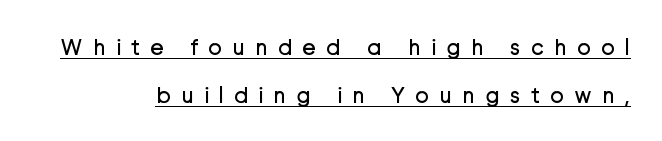
Loose tracking; the words dissolve into strings of separated letters. The string is rendered with underlining switched on. Bold? No — there's no thickening of the strokes. Each new line begins a long way beneath the previous one. The specimen reads as upright at a glance.
